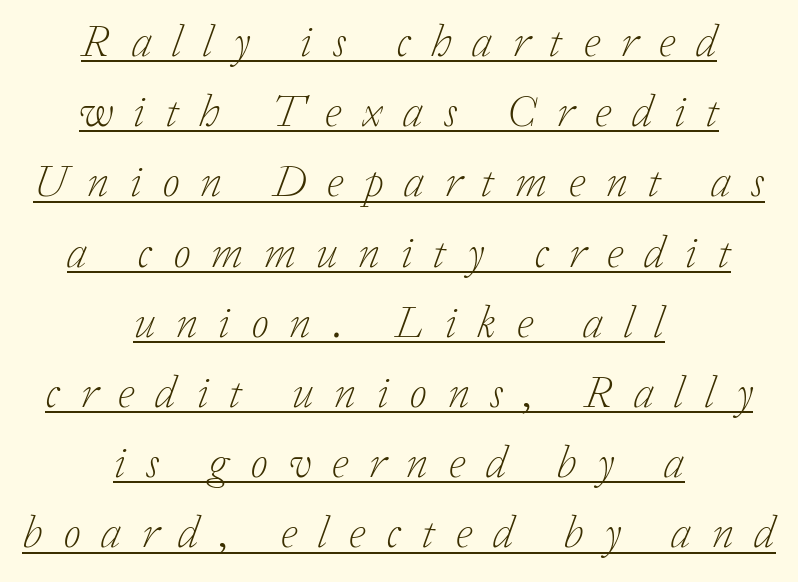
The image shows 45 px light serif type, italic (leaning right); set centered, normal line spacing (1.56x), unusually wide letter spacing (+0.46 em), underlined; low stroke contrast and a medium x-height.
